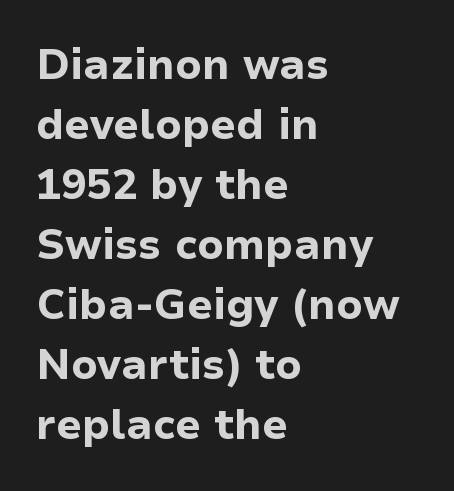
{"serif": "no", "italic": "no", "bold": "yes", "weight": "bold", "width": "normal", "stroke_contrast": "low", "x_height": "medium", "monospaced": "no", "underline": "no", "align": "left", "line_spacing": "normal", "line_spacing_ratio": 1.43, "letter_spacing": "normal", "letter_spacing_em": 0.0, "glyph_px": 42}
